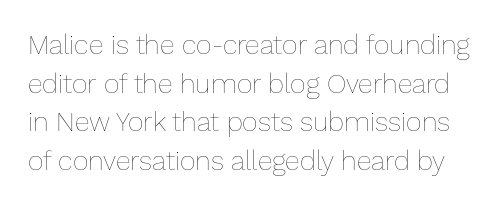
Q: Is the text bold? A: No.
Q: Is the text italic (slanted)? A: No, it is upright.
Q: Is the text underlined? A: No.
Q: Is the spacing between letters normal or unusually wide? A: Normal.
Q: Is the spacing between lines tight, normal or loose? A: Normal.
